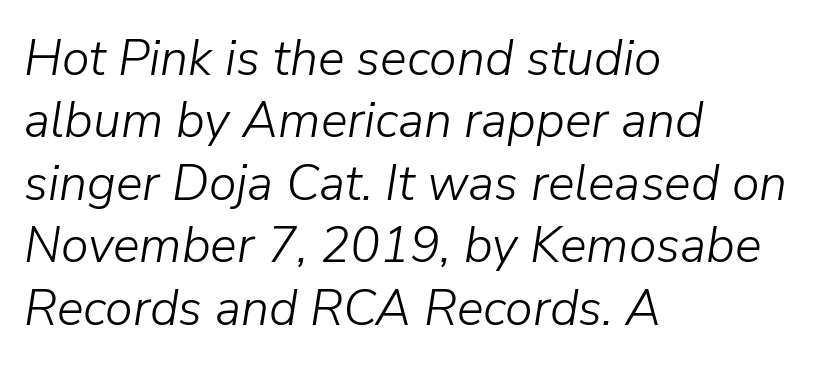
The image shows 50 px light type, italic (leaning right); set left-aligned, normal line spacing (1.25x), normal letter spacing, not underlined; low stroke contrast and a medium x-height.
